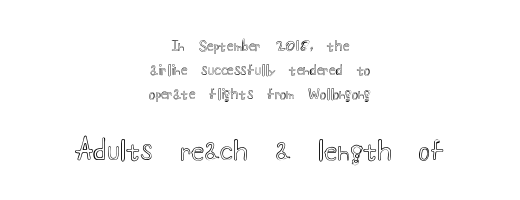
The image shows 27 px text type, upright; set centered, line spacing 1.71x, normal letter spacing, not underlined; the second (bottom) block is 1.93x larger.
